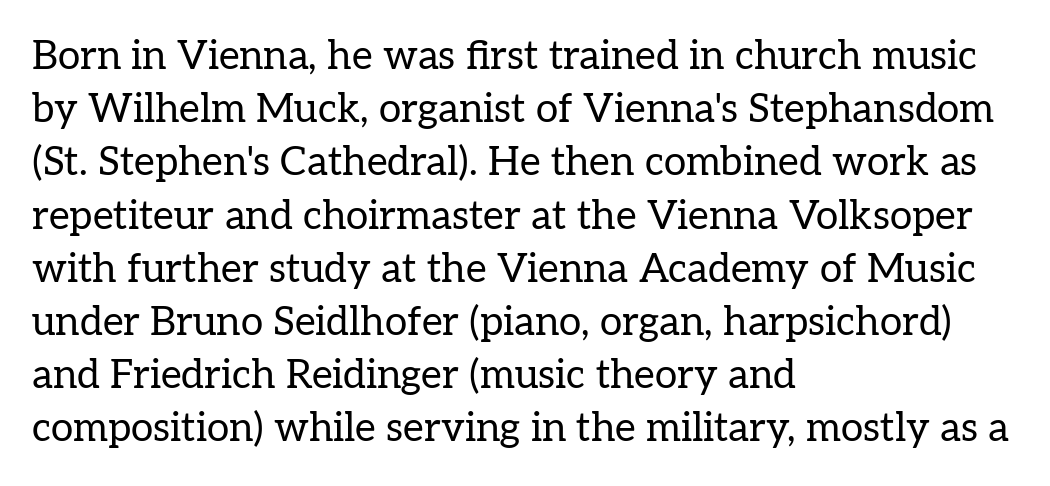
This sample has the flowing, uneven cadence of proportional lettering. Between one letter and the next there's only the usual sliver of space. Normally led — the rows are evenly, conventionally spaced. Lines of text with bare space underneath. Is the type heavy? It reads as light-to-regular instead. Posture: upright roman.
